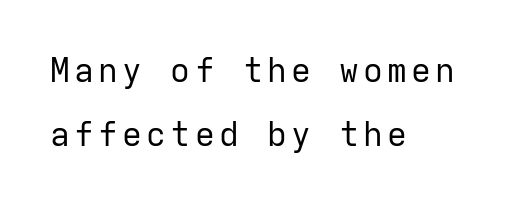
The designer went with a sans here, leaving each stem footless. Type without underlining. A great deal of white space separates one row of letters from the next. Fixed-width glyphs throughout — classic coding-font behaviour. Reading down the block, your eye returns to a fixed left position each line.
